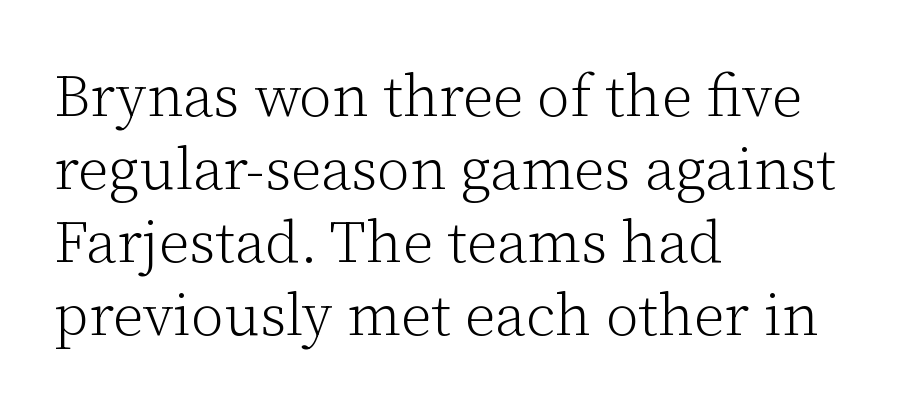
Style check: upright. These glyphs show unthickened strokes, regular width or finer. Think of a printed novel: that variable character pitch is what you see here. Just letters on the line, the space beneath them empty. To sum up the face: it has serifs. Which margin do the lines hug? The left one — the right edge is uneven.
